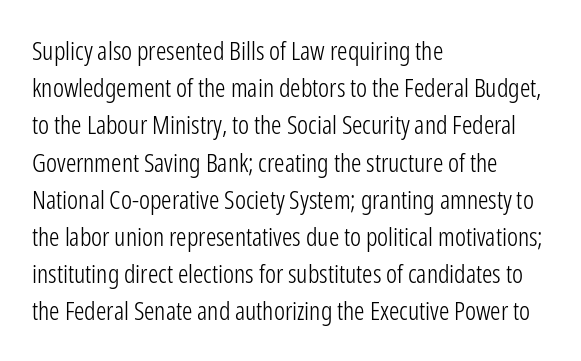
Q: Is the text bold? A: No.
Q: Is the text italic (slanted)? A: No, it is upright.
Q: Is the text underlined? A: No.
Q: How is the paragraph aligned? A: Left-aligned.
Q: Is the spacing between letters normal or unusually wide? A: Normal.
Q: Is the spacing between lines tight, normal or loose? A: Normal.
